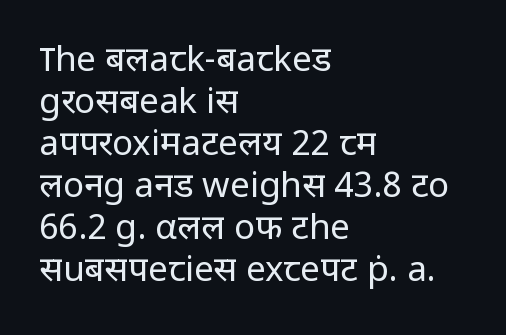
The image shows 35 px regular-weight sans-serif type, upright; set left-aligned, line spacing 1.2x, normal letter spacing, not underlined; low stroke contrast and a medium x-height.
